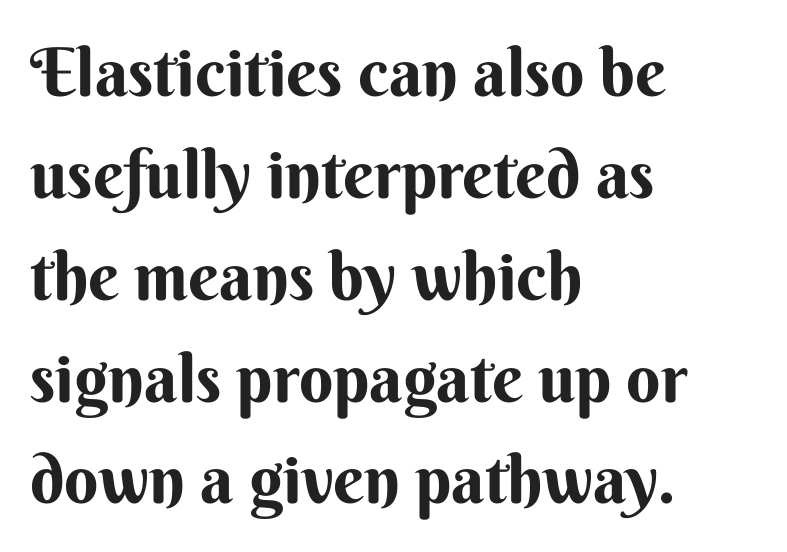
The image shows 67 px bold sans-serif type, upright; set left-aligned, normal line spacing (1.52x), normal letter spacing, not underlined; medium stroke contrast and a small x-height.
